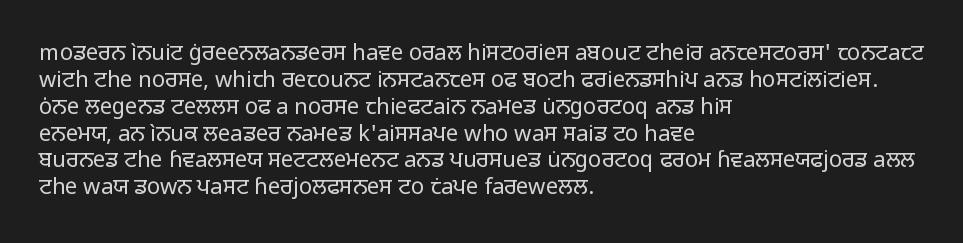
Honestly, the letter spacing is just normal — you wouldn't notice it. A student would call this left alignment; a typographer would say flush left, rag right. The font sits on the lighter half of the weight spectrum, regular included. Just letters on the line, the space beneath them empty.
